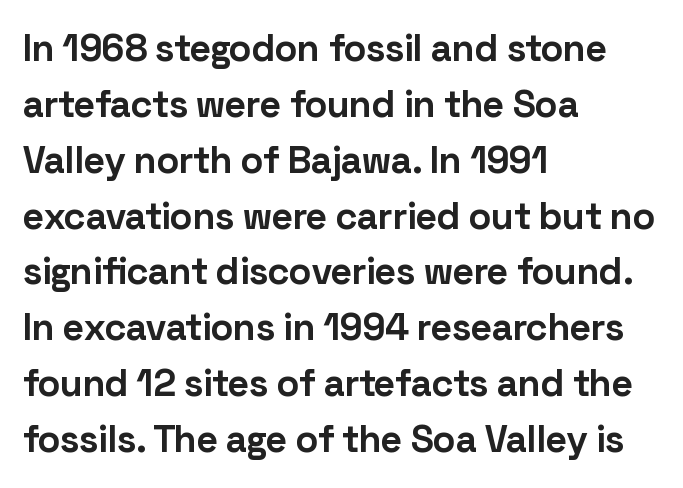
Q: Is the text bold? A: Yes.
Q: Is the text italic (slanted)? A: No, it is upright.
Q: Is the typeface a serif or a sans-serif typeface? A: Sans-serif.
Q: Is the text underlined? A: No.
Q: How is the paragraph aligned? A: Left-aligned.
Q: Is the spacing between letters normal or unusually wide? A: Normal.
Q: Is the spacing between lines tight, normal or loose? A: Normal.
Q: Width (condensed, normal, or wide)? A: Normal.
Q: Stroke contrast? A: Low.
Q: x-height? A: Medium.
Q: Monospaced? A: No.
